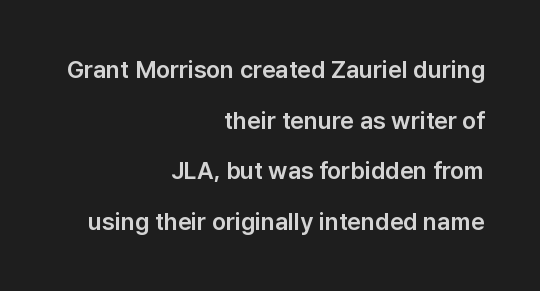
Q: Is the text italic (slanted)? A: No, it is upright.
Q: Is the text underlined? A: No.
Q: How is the paragraph aligned? A: Right-aligned.
Q: Is the spacing between letters normal or unusually wide? A: Normal.
Q: Is the spacing between lines tight, normal or loose? A: Loose.
